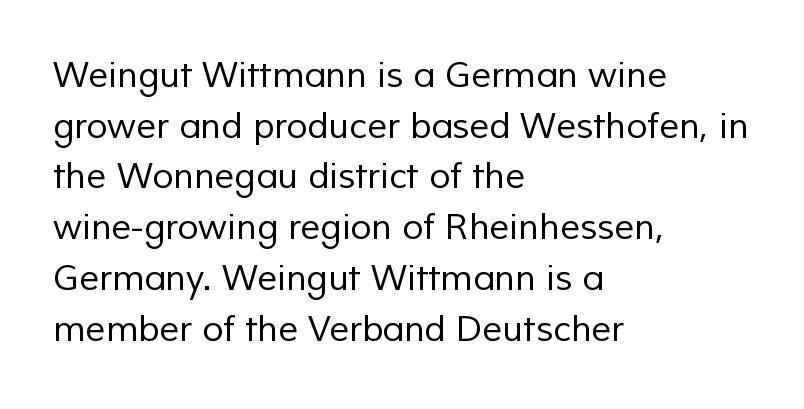
Descenders are the only things crossing below the line. Observe the ordinary spacing: letters are neighbours, not strangers. Reading down the column, the eye jumps a familiar distance to each next line. Unlike a traditional serif, this face leaves its strokes unadorned. These lines stack with their left ends in a neat column. Proportional: the letters do not fall into vertical columns.
